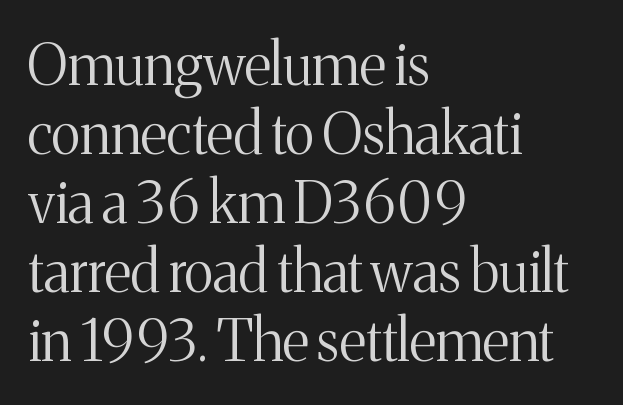
Q: Is the text bold? A: No.
Q: Is the text italic (slanted)? A: No, it is upright.
Q: Is the typeface a serif or a sans-serif typeface? A: Serif.
Q: Is the text underlined? A: No.
Q: How is the paragraph aligned? A: Left-aligned.
Q: Is the spacing between letters normal or unusually wide? A: Normal.
Q: Width (condensed, normal, or wide)? A: Normal.
Q: Stroke contrast? A: Medium.
Q: x-height? A: Medium.
Q: Monospaced? A: No.
